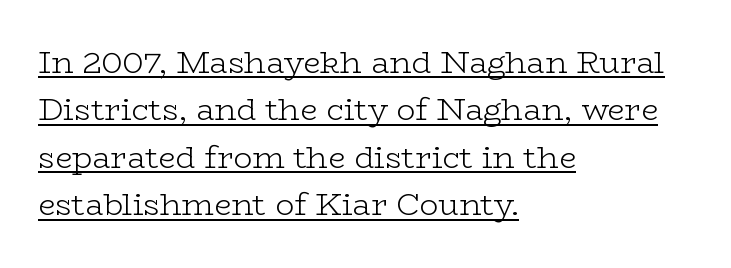
Leading matches the norm, producing a regular column. Letterform terminals end in serifs throughout the passage. The rendering uses the underline text-decoration. Default kerning and tracking; the words read as compact shapes. Think of a printed novel: that variable character pitch is what you see here. Is there any slant? The stems are plumb.
